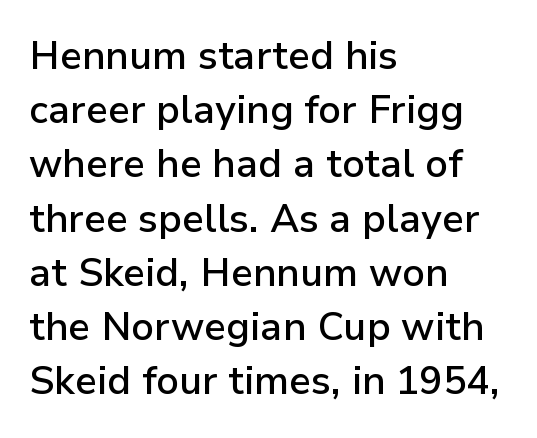
{"serif": "no", "italic": "no", "bold": "semi", "weight": "semibold", "width": "normal", "stroke_contrast": "low", "x_height": "medium", "monospaced": "no", "underline": "no", "align": "left", "line_spacing": "normal", "line_spacing_ratio": 1.39, "letter_spacing": "normal", "letter_spacing_em": 0.0, "glyph_px": 39}
